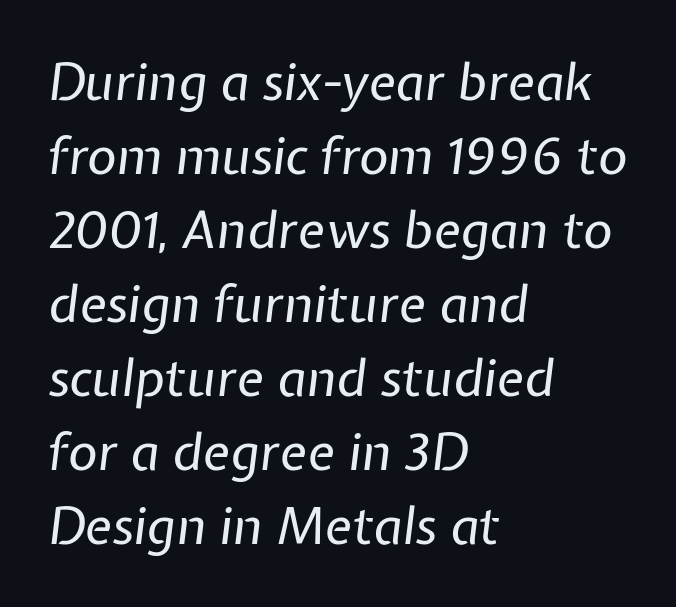
Just letters on the line, the space beneath them empty. Bold? No — there's no thickening of the strokes. Each letter keeps its own natural width here, so spacing adapts to shape. The lines sit at an ordinary, default distance from one another. The text carries the slant typical of an italic or oblique font.
